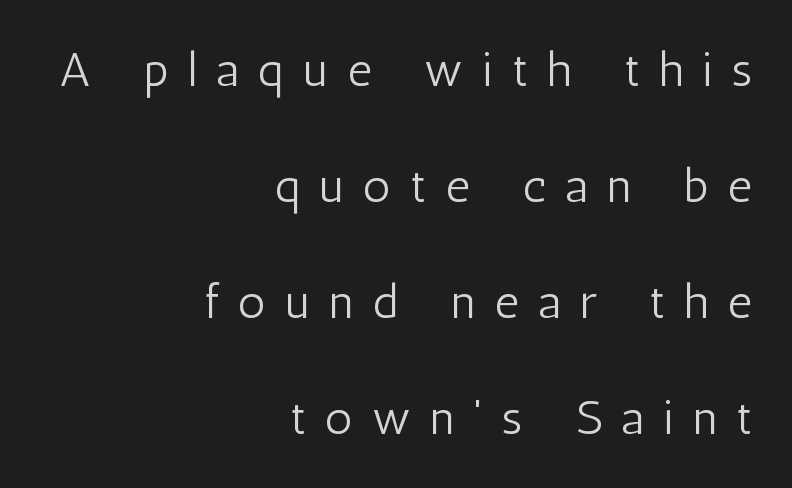
The image shows 48 px light, condensed sans-serif type, upright; set right-aligned, loose line spacing (2.42x), unusually wide letter spacing (+0.4 em), not underlined; low stroke contrast and a medium x-height.
